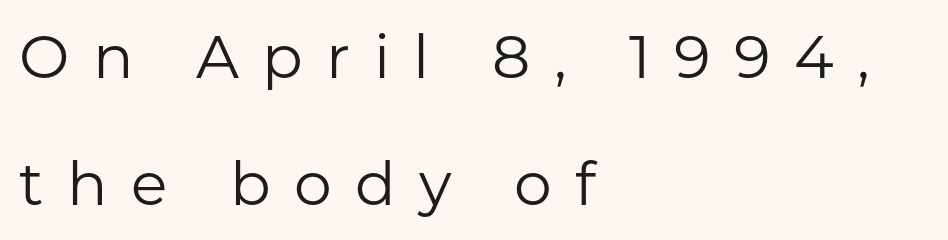
Q: Is the text bold? A: No.
Q: Is the text italic (slanted)? A: No, it is upright.
Q: Is the typeface a serif or a sans-serif typeface? A: Sans-serif.
Q: Is the text underlined? A: No.
Q: How is the paragraph aligned? A: Left-aligned.
Q: Is the spacing between letters normal or unusually wide? A: Unusually wide.
Q: Is the spacing between lines tight, normal or loose? A: Loose.
Q: Width (condensed, normal, or wide)? A: Normal.
Q: Stroke contrast? A: Low.
Q: x-height? A: Medium.
Q: Monospaced? A: No.
